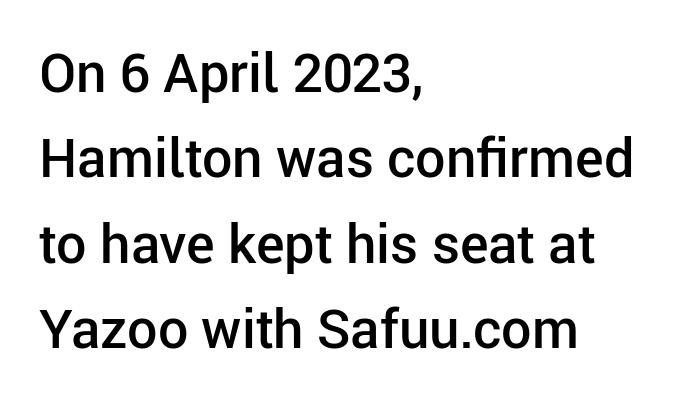
{"serif": "no", "italic": "no", "bold": "semi", "weight": "semibold", "width": "normal", "stroke_contrast": "low", "x_height": "medium", "monospaced": "no", "underline": "no", "align": "left", "line_spacing": "normal", "line_spacing_ratio": 1.58, "letter_spacing": "normal", "letter_spacing_em": 0.0, "glyph_px": 54}
